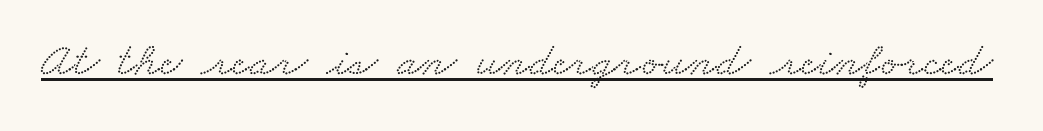
The image shows 48 px wide type; set normal letter spacing, underlined; low stroke contrast and a small x-height.
